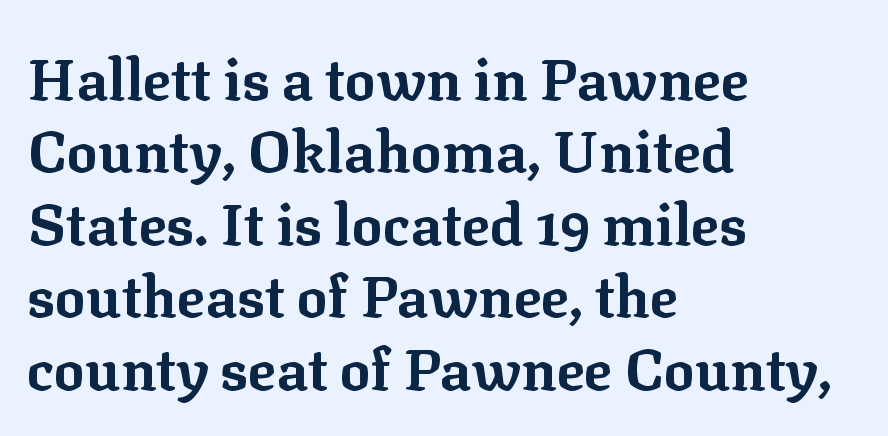
In CSS terms this would be text-align: left. When letters stand straight like this, we call the style roman or upright. A full-strength bold gives these letters their thick strokes. Glyph-to-glyph distance matches everyday printed text. Is this a fixed-width face? No — the glyphs have proportional, varying widths.
